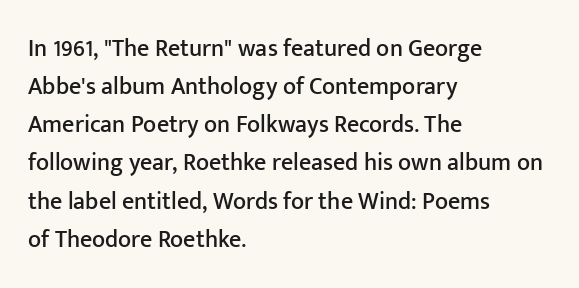
{"italic": "no", "underline": "no", "align": "left", "line_spacing": "normal", "line_spacing_ratio": 1.59, "letter_spacing": "normal", "letter_spacing_em": 0.0, "glyph_px": 24}
